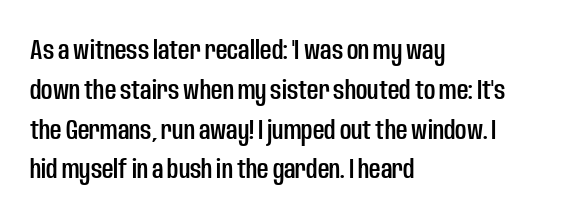
{"serif": "no", "italic": "no", "width": "condensed", "stroke_contrast": "low", "x_height": "large", "monospaced": "no", "underline": "no", "align": "left", "line_spacing": "normal", "line_spacing_ratio": 1.42, "letter_spacing": "normal", "letter_spacing_em": 0.0, "glyph_px": 28}
